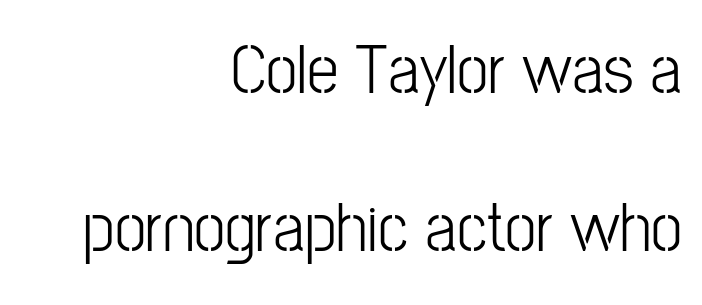
{"serif": "no", "italic": "no", "bold": "no", "weight": "light", "width": "condensed", "stroke_contrast": "low", "x_height": "medium", "monospaced": "no", "underline": "no", "align": "right", "line_spacing": "loose", "line_spacing_ratio": 2.22, "letter_spacing": "normal", "letter_spacing_em": 0.0, "glyph_px": 71}
